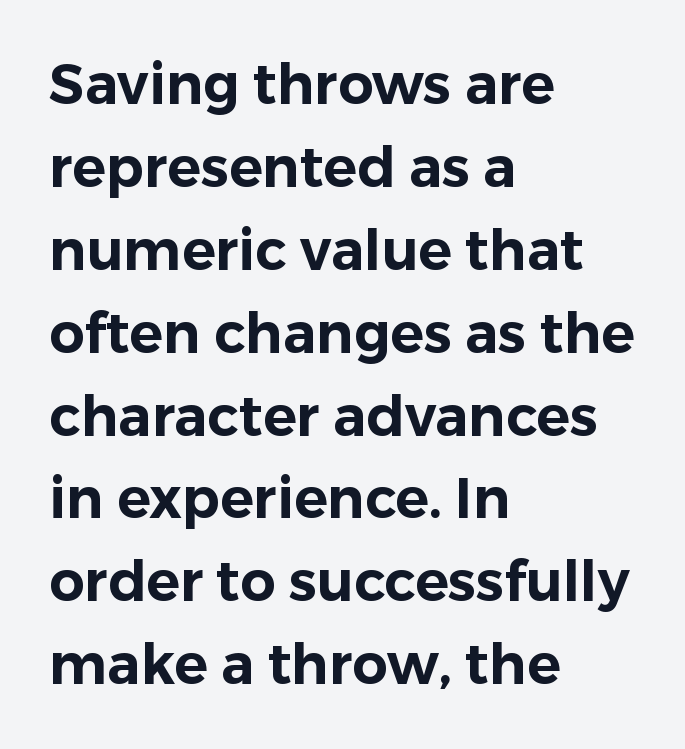
{"serif": "no", "italic": "no", "width": "normal", "stroke_contrast": "low", "x_height": "medium", "monospaced": "no", "underline": "no", "align": "left", "line_spacing": "normal", "line_spacing_ratio": 1.48, "letter_spacing": "normal", "letter_spacing_em": 0.0, "glyph_px": 56}
